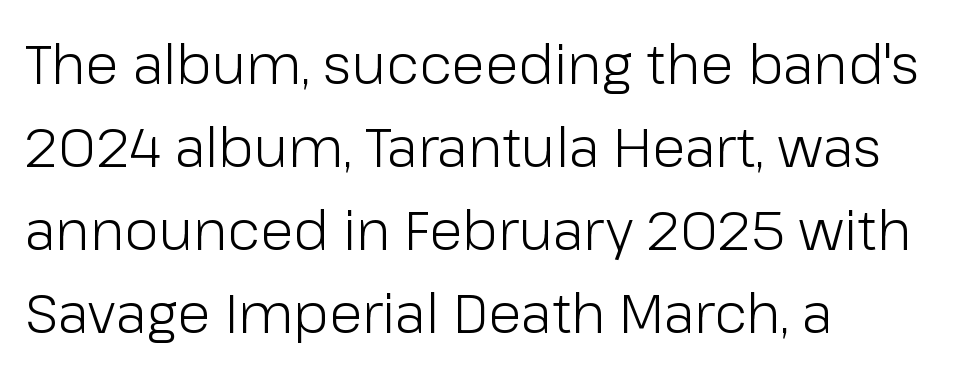
{"serif": "no", "italic": "no", "bold": "no", "weight": "light", "width": "normal", "stroke_contrast": "low", "x_height": "medium", "monospaced": "no", "underline": "no", "align": "left", "line_spacing": "normal", "line_spacing_ratio": 1.51, "letter_spacing": "normal", "letter_spacing_em": 0.0, "glyph_px": 55}
